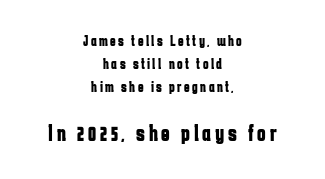
{"italic": "no", "bold": "yes", "underline": "no", "align": "center", "line_spacing": "normal", "line_spacing_ratio": 1.55, "larger_block": "second", "size_ratio": 1.53, "glyph_px": 23}
